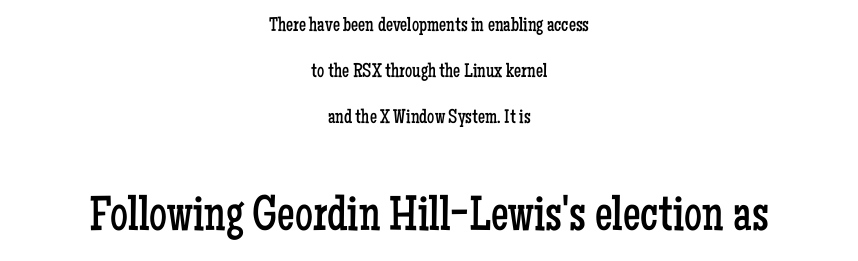
The image shows 50 px regular-weight, condensed serif type, upright; set centered, loose line spacing (2.3x), normal letter spacing, not underlined; the second (bottom) block is 2.5x larger; low stroke contrast and a medium x-height.
